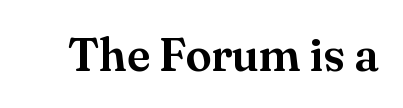
Inter-character spacing is left at the font's built-in metrics. The letters advance in unequal steps, a hallmark of proportional type. A serif font was chosen for this passage. Anything drawn beneath the words? Only blank space.
